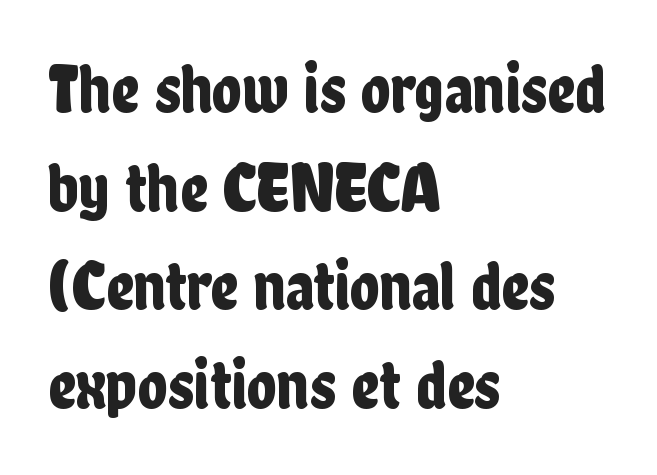
The image shows 69 px condensed sans-serif type, upright; set left-aligned, normal line spacing (1.43x), normal letter spacing, not underlined; low stroke contrast and a medium x-height.
